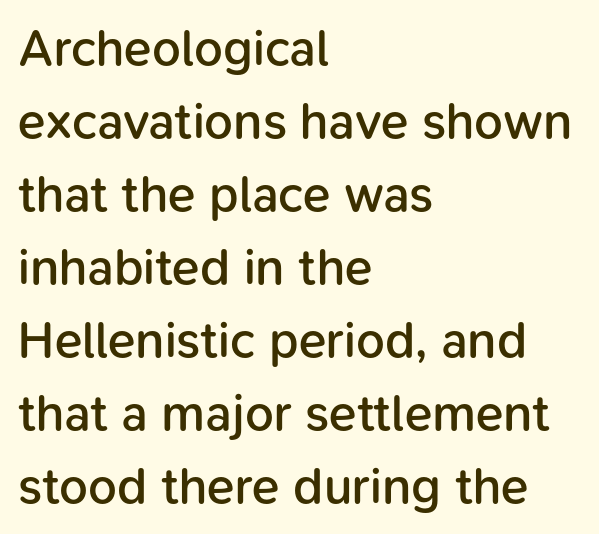
The image shows 51 px semibold sans-serif type, upright; set left-aligned, normal line spacing (1.43x), normal letter spacing, not underlined; low stroke contrast and a medium x-height.
